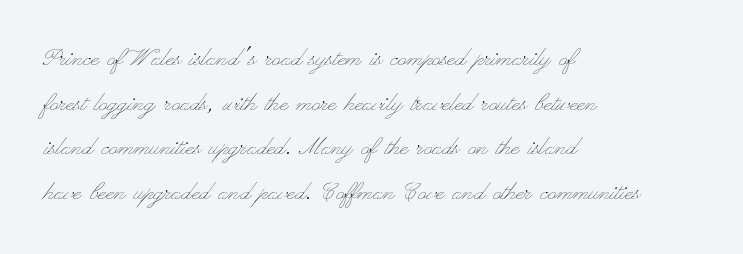
{"bold": "no", "weight": "thin", "width": "wide", "stroke_contrast": "low", "x_height": "small", "monospaced": "no", "underline": "no", "align": "left", "line_spacing": "normal", "line_spacing_ratio": 1.54, "letter_spacing": "normal", "letter_spacing_em": 0.0, "glyph_px": 29}
